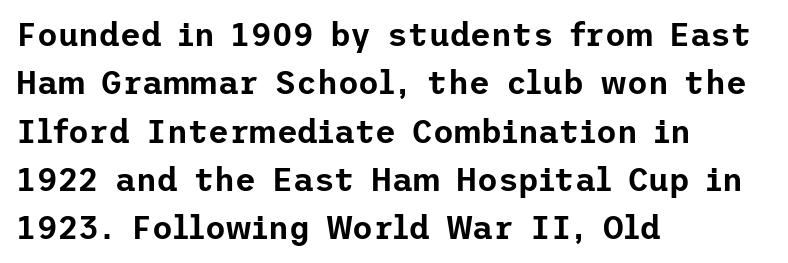
The image shows 32 px sans-serif type, upright; set left-aligned, normal line spacing (1.51x), normal letter spacing, not underlined; low stroke contrast and a medium x-height.
